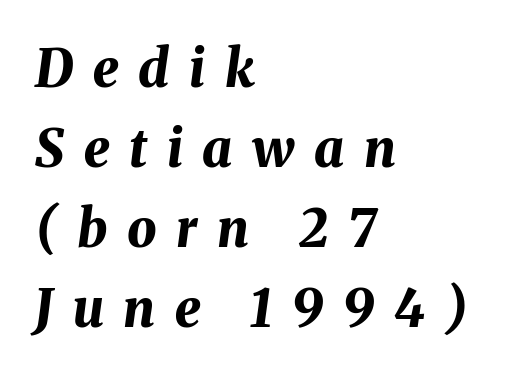
The image shows 52 px bold type, italic (leaning right); set left-aligned, normal line spacing (1.54x), unusually wide letter spacing (+0.38 em), not underlined; medium stroke contrast and a medium x-height.
